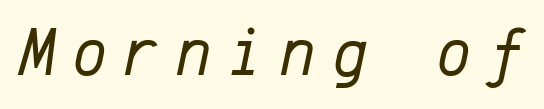
Q: Is the text bold? A: No.
Q: Is the text italic (slanted)? A: Yes, it leans right by about 12 degrees.
Q: Is the text underlined? A: No.
Q: Is the spacing between letters normal or unusually wide? A: Unusually wide.
Q: Width (condensed, normal, or wide)? A: Normal.
Q: Stroke contrast? A: Low.
Q: x-height? A: Medium.
Q: Monospaced? A: Yes.
